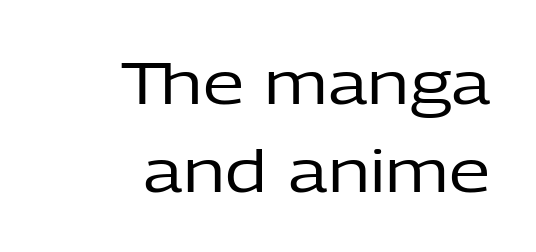
{"serif": "no", "italic": "no", "bold": "no", "weight": "regular", "width": "normal", "stroke_contrast": "low", "x_height": "medium", "monospaced": "no", "underline": "no", "align": "right", "line_spacing": "normal", "line_spacing_ratio": 1.49, "letter_spacing": "normal", "letter_spacing_em": 0.0, "glyph_px": 59}
